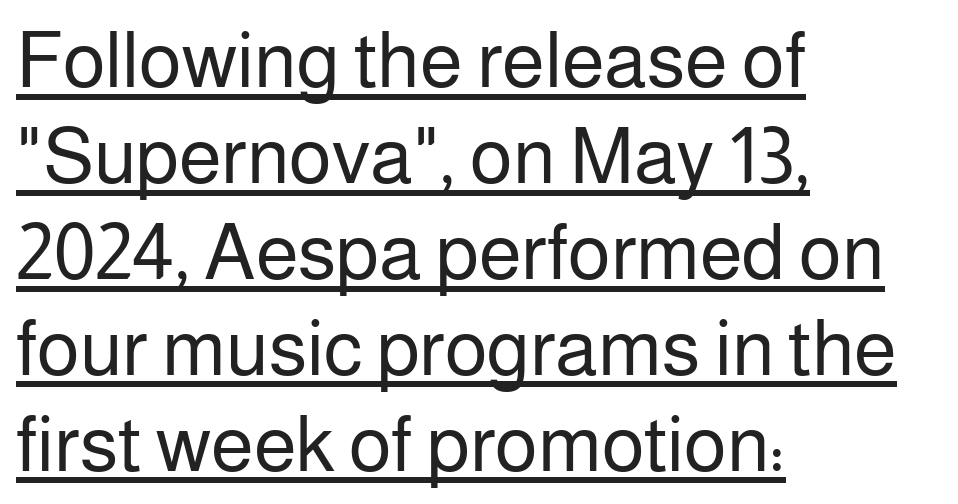
The image shows 78 px regular-weight sans-serif type, upright; set left-aligned, line spacing 1.23x, normal letter spacing, underlined; low stroke contrast and a medium x-height.
